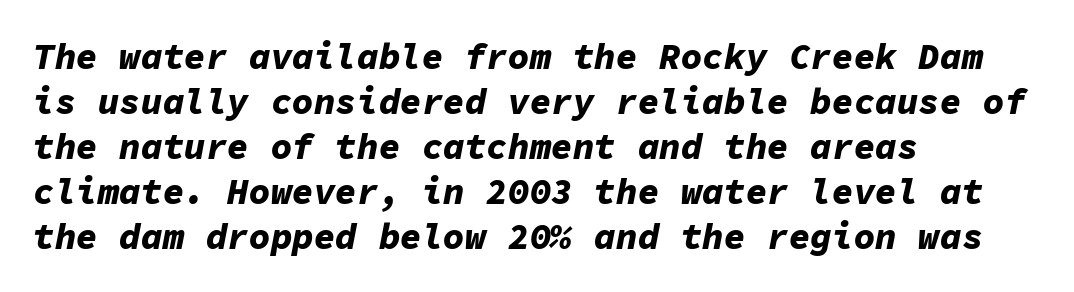
Q: Is the text bold? A: Yes.
Q: Is the text italic (slanted)? A: Yes, it leans right by about 11 degrees.
Q: Is the text underlined? A: No.
Q: How is the paragraph aligned? A: Left-aligned.
Q: Is the spacing between letters normal or unusually wide? A: Normal.
Q: Is the spacing between lines tight, normal or loose? A: Normal.
Q: Width (condensed, normal, or wide)? A: Normal.
Q: Stroke contrast? A: Low.
Q: x-height? A: Medium.
Q: Monospaced? A: Yes.
